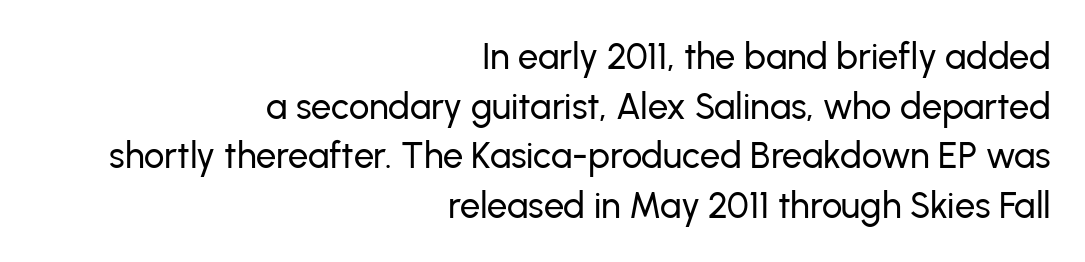
{"serif": "no", "italic": "no", "width": "normal", "stroke_contrast": "low", "x_height": "medium", "monospaced": "no", "underline": "no", "align": "right", "line_spacing": "normal", "line_spacing_ratio": 1.38, "letter_spacing": "normal", "letter_spacing_em": 0.0, "glyph_px": 36}
